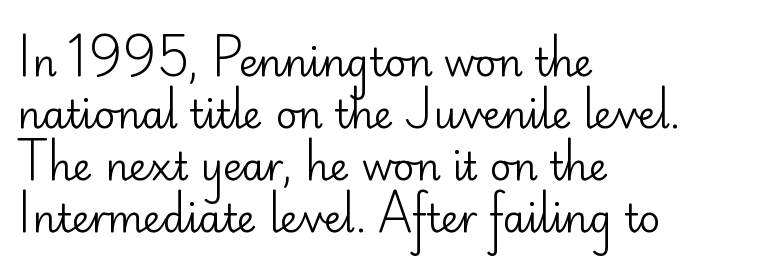
{"serif": "no", "italic": "no", "bold": "no", "weight": "regular", "width": "normal", "stroke_contrast": "low", "x_height": "small", "monospaced": "no", "underline": "no", "align": "left", "line_spacing": "normal", "line_spacing_ratio": 1.37, "letter_spacing": "normal", "letter_spacing_em": 0.0, "glyph_px": 38}
